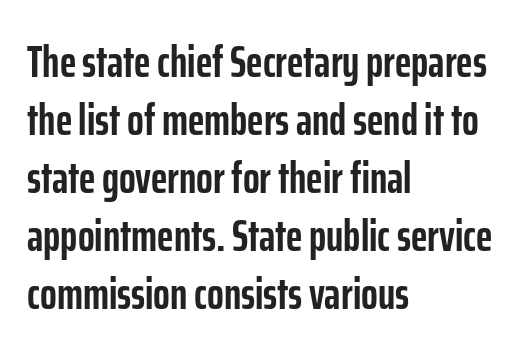
{"serif": "no", "italic": "no", "bold": "yes", "weight": "semibold", "width": "condensed", "stroke_contrast": "low", "x_height": "medium", "monospaced": "no", "underline": "no", "align": "left", "line_spacing": "normal", "line_spacing_ratio": 1.32, "letter_spacing": "normal", "letter_spacing_em": 0.0, "glyph_px": 44}
